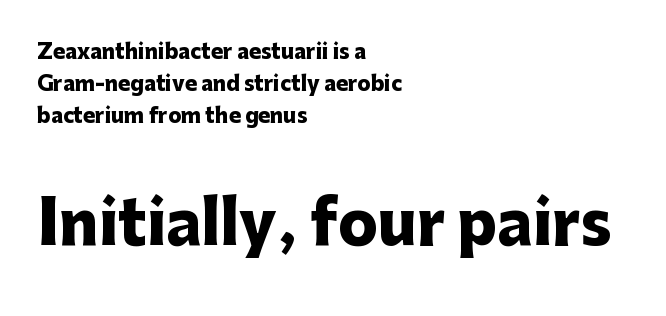
Q: Is the text bold? A: Yes.
Q: Is the text italic (slanted)? A: No, it is upright.
Q: Is the typeface a serif or a sans-serif typeface? A: Sans-serif.
Q: Is the text underlined? A: No.
Q: How is the paragraph aligned? A: Left-aligned.
Q: Is the spacing between letters normal or unusually wide? A: Normal.
Q: Is the spacing between lines tight, normal or loose? A: Normal.
Q: Which block of text is set in a larger size, the first (top) or the second (bottom)? A: The second (bottom) one.
Q: Width (condensed, normal, or wide)? A: Normal.
Q: Stroke contrast? A: Low.
Q: x-height? A: Medium.
Q: Monospaced? A: No.
